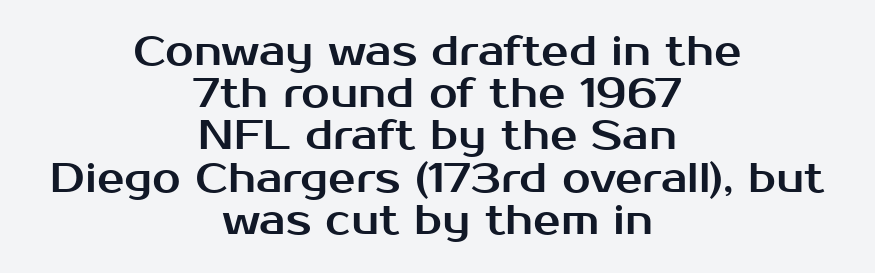
Typeset on center — no edge is straight. Looks like regular typesetting: each glyph gets only the width it needs. Underlining? Definitely not there. In terms of leading, this rendering errs on the cramped side. The letters sit at their default tracking, neither squeezed nor spread.
